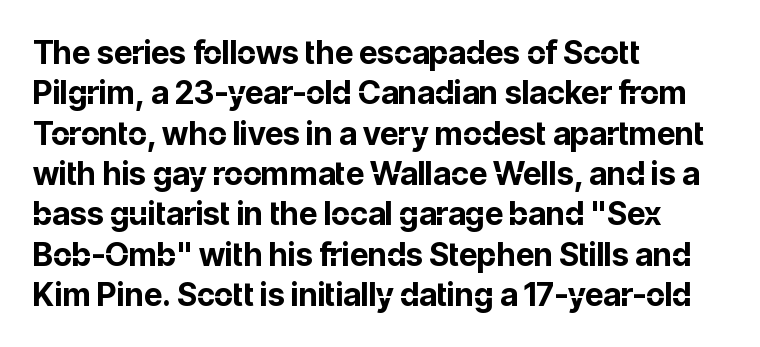
The image shows 32 px bold sans-serif type, upright; set left-aligned, normal line spacing (1.26x), normal letter spacing, not underlined; low stroke contrast and a medium x-height.
